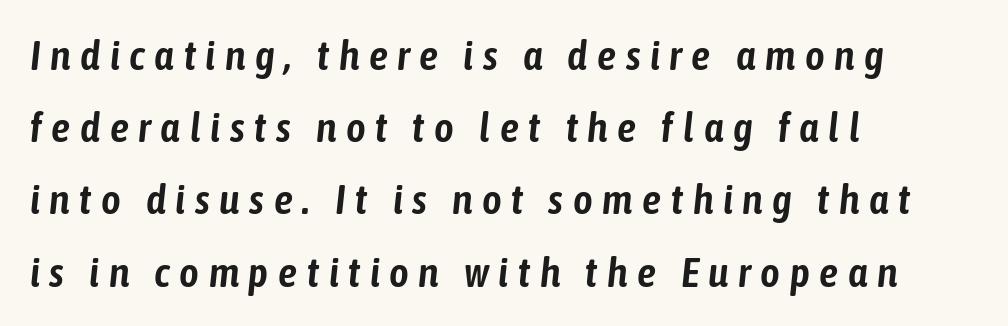
Q: Is the text italic (slanted)? A: Yes, it leans right by about 6 degrees.
Q: Is the text underlined? A: No.
Q: How is the paragraph aligned? A: Left-aligned.
Q: Is the spacing between letters normal or unusually wide? A: Unusually wide.
Q: Width (condensed, normal, or wide)? A: Condensed.
Q: Stroke contrast? A: Low.
Q: x-height? A: Medium.
Q: Monospaced? A: No.
